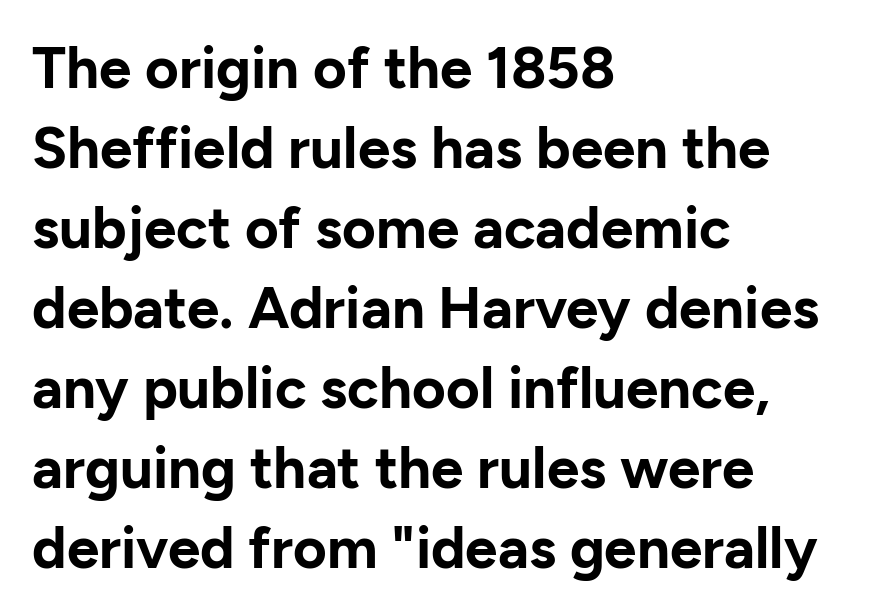
{"serif": "no", "italic": "no", "bold": "yes", "weight": "bold", "width": "normal", "stroke_contrast": "low", "x_height": "medium", "monospaced": "no", "underline": "no", "align": "left", "line_spacing": "normal", "line_spacing_ratio": 1.38, "letter_spacing": "normal", "letter_spacing_em": 0.0, "glyph_px": 58}
